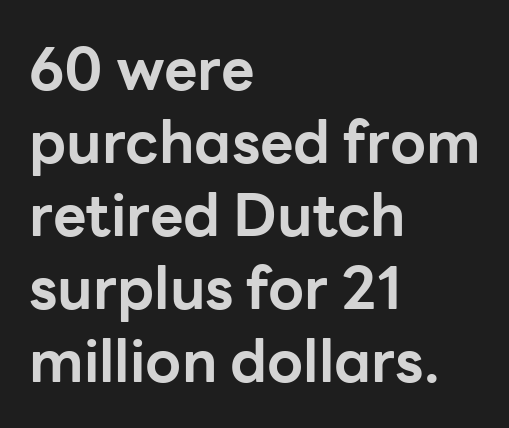
You could not count columns in this text — the font is proportionally spaced. Classification — sans serif. Vertical spacing — default. Visually the block forms a straight wall on the left and a jagged coastline on the right. Check the space under the baseline: it is left empty.
